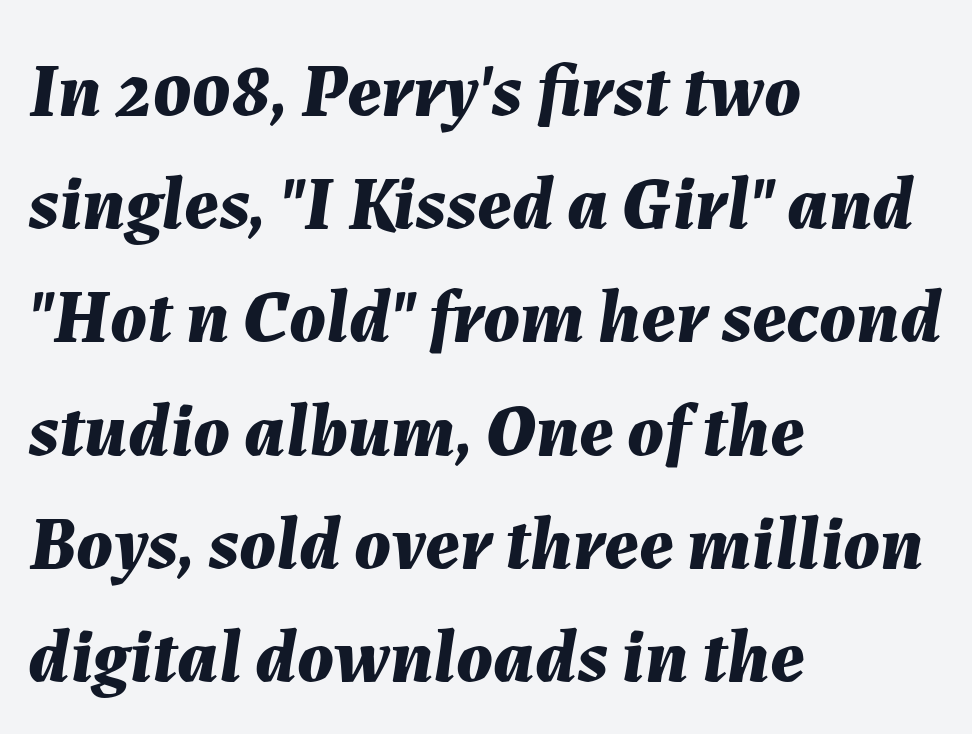
Q: Is the text bold? A: Yes.
Q: Is the text italic (slanted)? A: Yes, it leans right by about 7 degrees.
Q: Is the text underlined? A: No.
Q: How is the paragraph aligned? A: Left-aligned.
Q: Is the spacing between letters normal or unusually wide? A: Normal.
Q: Is the spacing between lines tight, normal or loose? A: Normal.
Q: Width (condensed, normal, or wide)? A: Normal.
Q: Stroke contrast? A: Medium.
Q: x-height? A: Medium.
Q: Monospaced? A: No.
